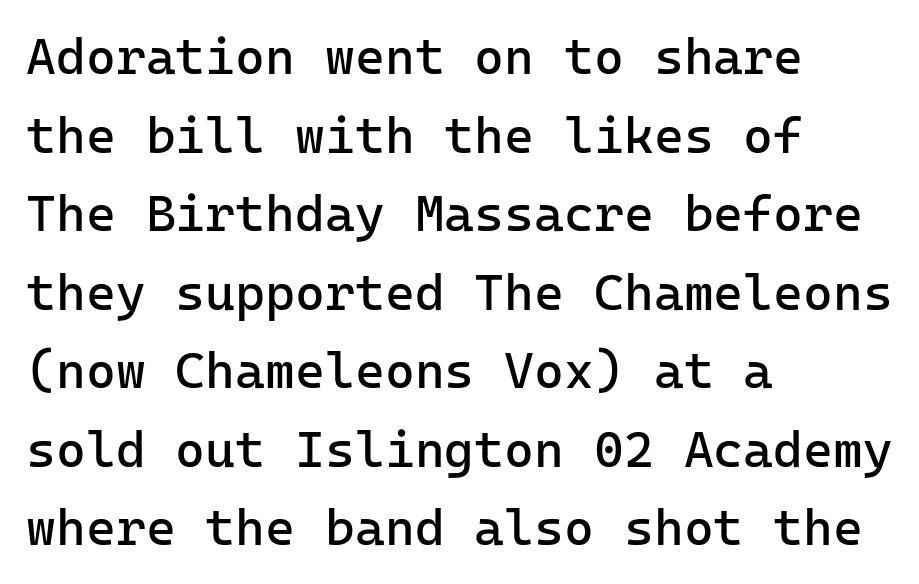
{"serif": "no", "italic": "no", "bold": "no", "weight": "regular", "width": "normal", "stroke_contrast": "low", "x_height": "medium", "monospaced": "yes", "underline": "no", "align": "left", "line_spacing": "normal", "line_spacing_ratio": 1.54, "letter_spacing": "normal", "letter_spacing_em": 0.0, "glyph_px": 51}
